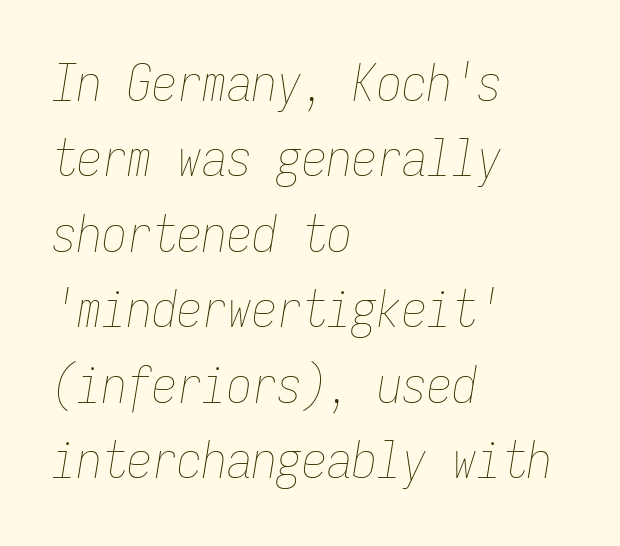
The type is set solid horizontally, with unmodified tracking. The face used here is monospaced, like something from a code editor. The letters look calm and open, with moderate or lighter stems. Reading down the block, your eye returns to a fixed left position each line. The baseline area is clear.
